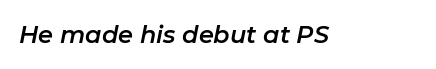
The image shows 24 px text type, italic (leaning right); set normal letter spacing, not underlined.
